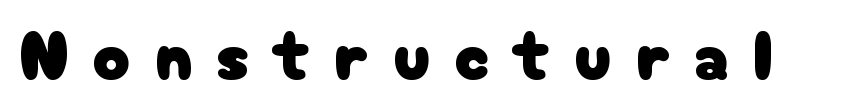
Descender tails drop into unmarked territory. Look at the tracking — it's clearly loosened, letters drifting apart. You can tell it's not italic because the verticals are truly vertical. Do the characters align in a grid? No, the font is proportional. In terms of letterform style, serifs are entirely absent.
